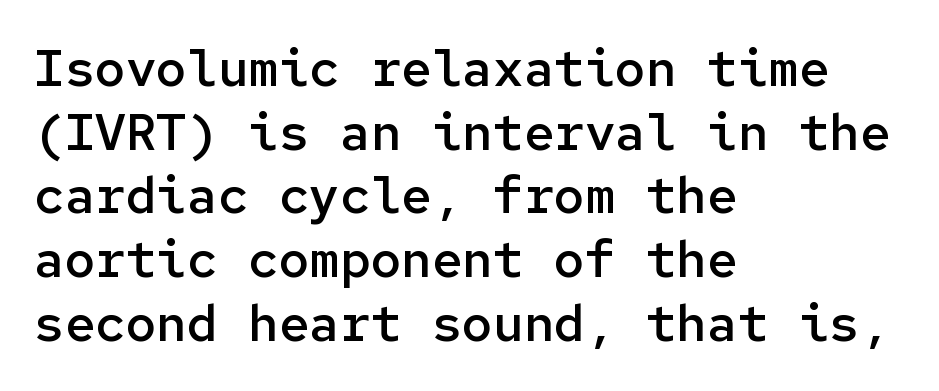
Q: Is the text bold? A: Semi-bold.
Q: Is the text italic (slanted)? A: No, it is upright.
Q: Is the typeface a serif or a sans-serif typeface? A: Sans-serif.
Q: Is the text underlined? A: No.
Q: How is the paragraph aligned? A: Left-aligned.
Q: Is the spacing between letters normal or unusually wide? A: Normal.
Q: Is the spacing between lines tight, normal or loose? A: Normal.
Q: Width (condensed, normal, or wide)? A: Normal.
Q: Stroke contrast? A: Low.
Q: x-height? A: Medium.
Q: Monospaced? A: Yes.
